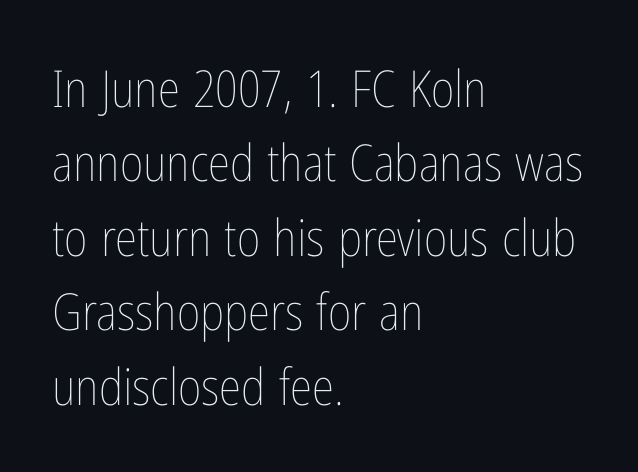
The strip under each line holds only bare page. The gaps between neighbouring characters are ordinary and unremarkable. The passage shown is typed in a proportional face where columns would drift. Notice how the passage keeps a crisp vertical edge on the left only. Compared with typical paragraphs, the rows here are spaced about the same. Ink coverage per letter is moderate at most.
